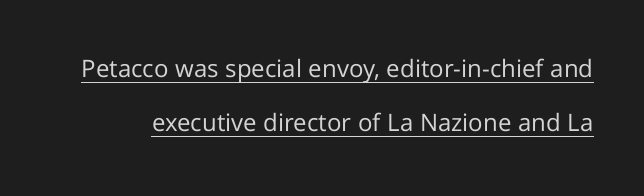
Q: Is the text bold? A: No.
Q: Is the text italic (slanted)? A: No, it is upright.
Q: Is the text underlined? A: Yes.
Q: Is the spacing between letters normal or unusually wide? A: Normal.
Q: Is the spacing between lines tight, normal or loose? A: Loose.
